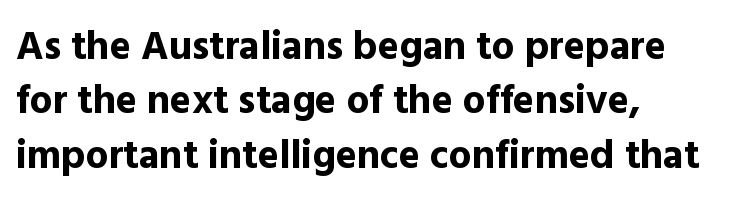
{"serif": "no", "italic": "no", "bold": "yes", "weight": "bold", "width": "normal", "x_height": "medium", "monospaced": "no", "underline": "no", "align": "left", "line_spacing": "normal", "line_spacing_ratio": 1.36, "letter_spacing": "normal", "letter_spacing_em": 0.0, "glyph_px": 40}
